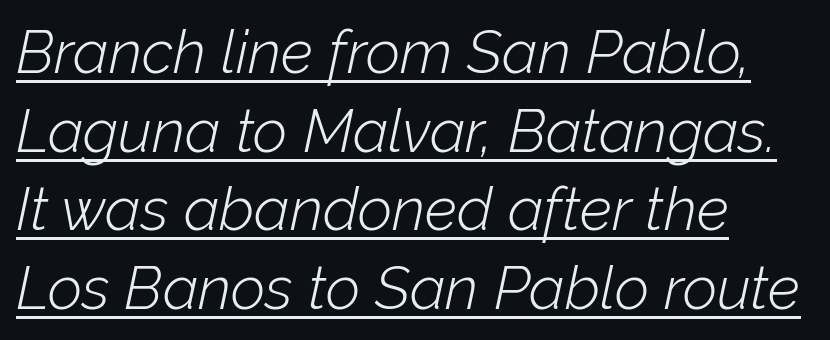
The image shows 60 px light type, italic (leaning right); set left-aligned, normal line spacing (1.31x), normal letter spacing, underlined; low stroke contrast and a medium x-height.
